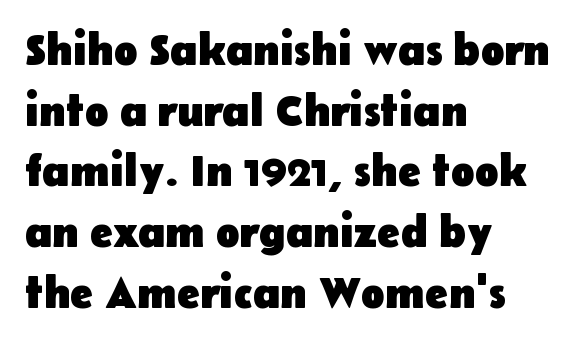
The image shows 44 px heavy sans-serif type, upright; set left-aligned, normal line spacing (1.38x), normal letter spacing, not underlined; low stroke contrast and a medium x-height.
